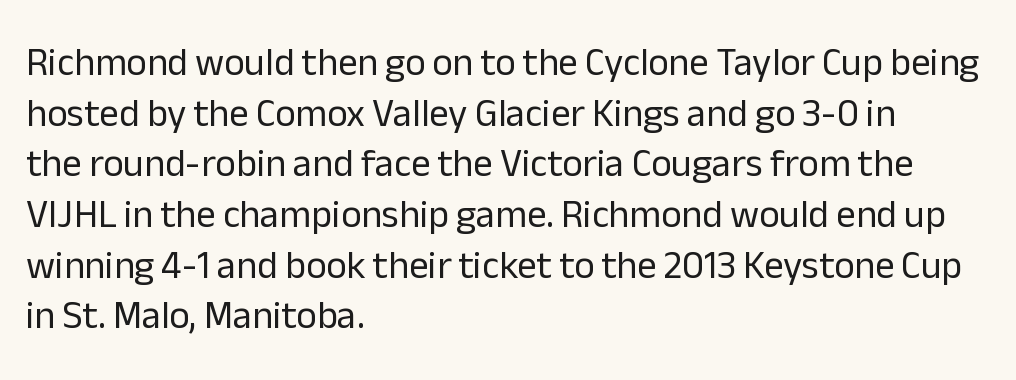
Q: Is the text bold? A: No.
Q: Is the text italic (slanted)? A: No, it is upright.
Q: Is the typeface a serif or a sans-serif typeface? A: Sans-serif.
Q: Is the text underlined? A: No.
Q: How is the paragraph aligned? A: Left-aligned.
Q: Is the spacing between letters normal or unusually wide? A: Normal.
Q: Is the spacing between lines tight, normal or loose? A: Normal.
Q: Width (condensed, normal, or wide)? A: Normal.
Q: Stroke contrast? A: Low.
Q: x-height? A: Medium.
Q: Monospaced? A: No.
